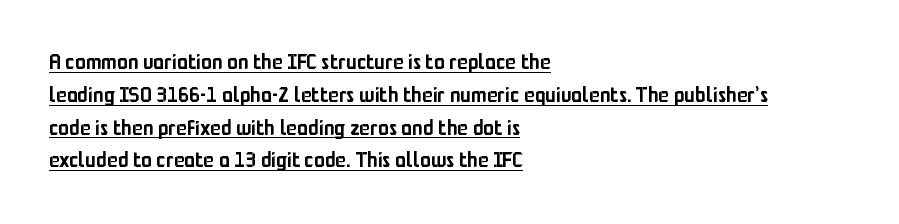
{"italic": "no", "bold": "semi", "underline": "yes", "align": "left", "line_spacing": "normal", "line_spacing_ratio": 1.49, "letter_spacing": "normal", "letter_spacing_em": 0.0, "glyph_px": 22}
